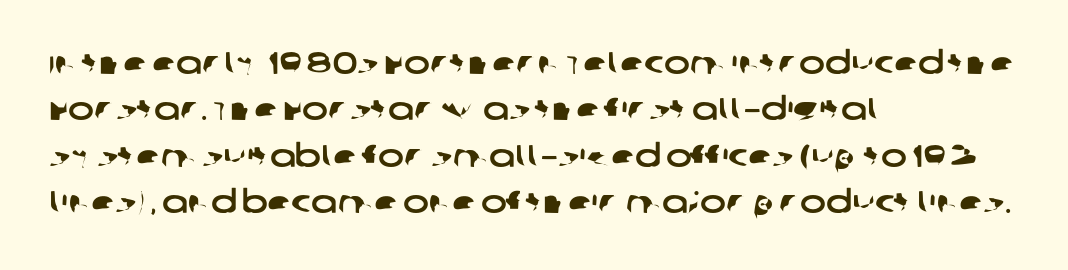
The image shows 31 px wide sans-serif type; set left-aligned, normal line spacing (1.5x), normal letter spacing, not underlined; low stroke contrast and a large x-height.
